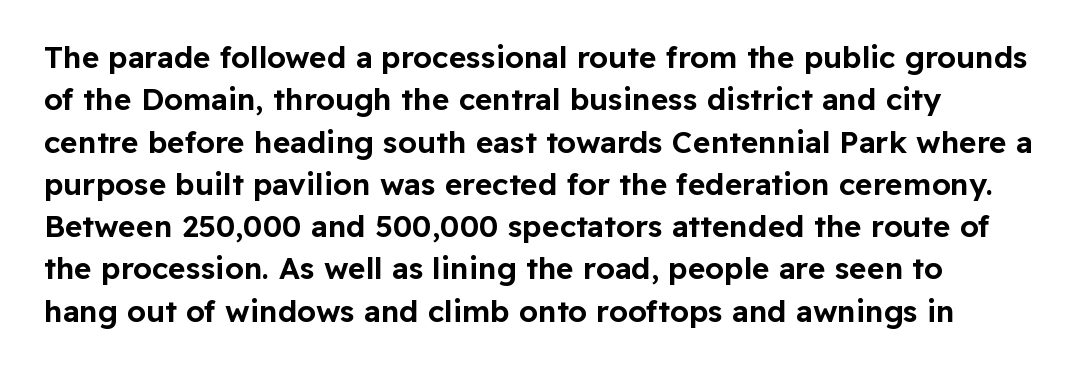
You can tell from the bare stems that sans-serif type was used. If you drew a line through each stem, it would be perfectly vertical. There is no visible air inserted between adjacent glyphs. Note the varied advance widths — an 'i' is clearly narrower than an 'm'.
